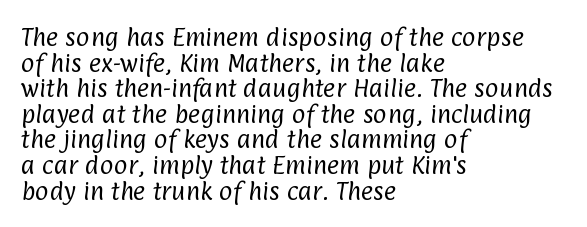
The image shows 21 px text type; set left-aligned, line spacing 1.22x, normal letter spacing, not underlined.
